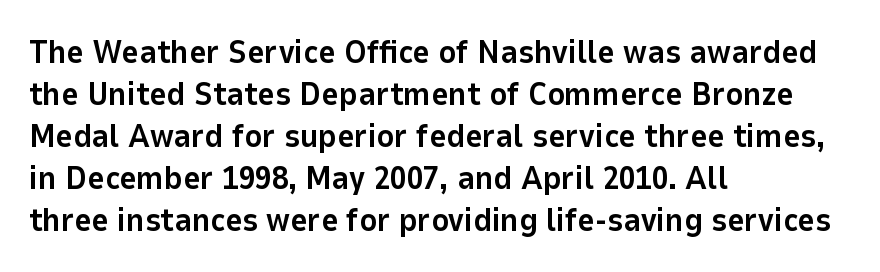
{"serif": "no", "italic": "no", "bold": "yes", "weight": "bold", "width": "normal", "stroke_contrast": "low", "x_height": "medium", "monospaced": "no", "underline": "no", "align": "left", "line_spacing": "normal", "line_spacing_ratio": 1.27, "letter_spacing": "normal", "letter_spacing_em": 0.0, "glyph_px": 33}
